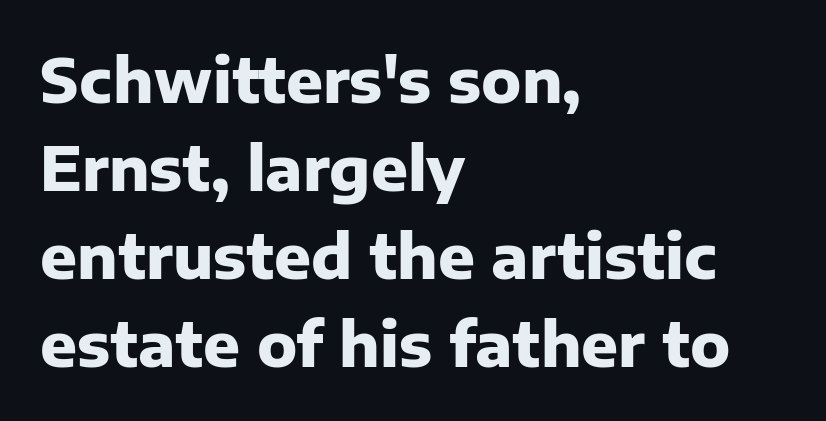
The image shows 61 px heavy sans-serif type, upright; set left-aligned, normal line spacing (1.44x), normal letter spacing, not underlined; low stroke contrast and a medium x-height.
